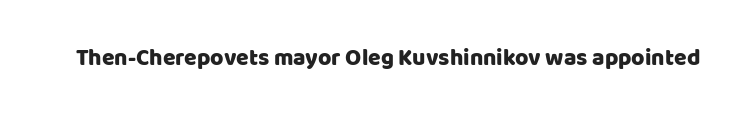
Q: Is the text italic (slanted)? A: No, it is upright.
Q: Is the text underlined? A: No.
Q: Is the spacing between letters normal or unusually wide? A: Normal.
